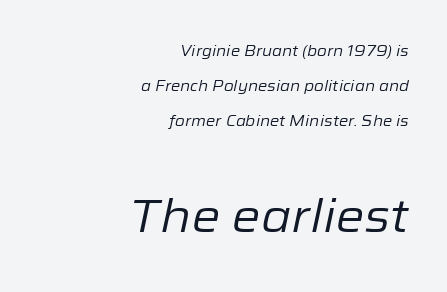
The image shows 46 px regular-weight type, italic (leaning right); set right-aligned, loose line spacing (2.32x), normal letter spacing, not underlined; the second (bottom) block is 3.07x larger; low stroke contrast and a medium x-height.
